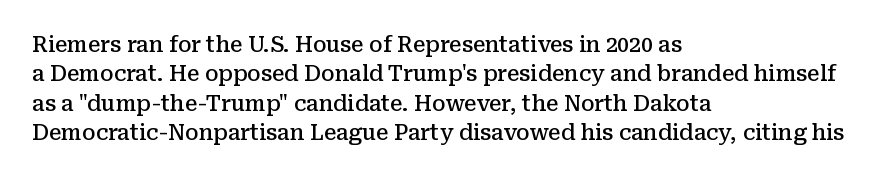
{"italic": "no", "bold": "semi", "underline": "no", "align": "left", "line_spacing": "normal", "line_spacing_ratio": 1.4, "letter_spacing": "normal", "letter_spacing_em": 0.0, "glyph_px": 21}
